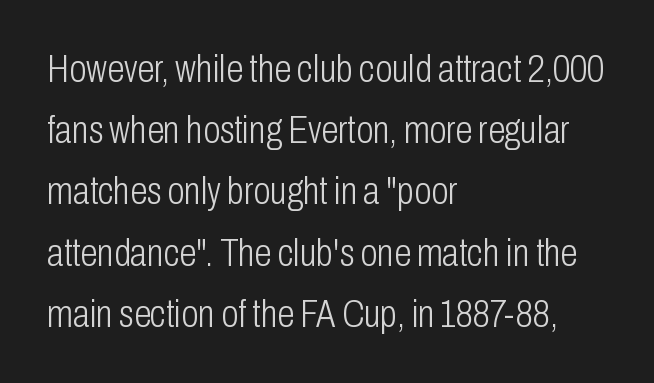
{"serif": "no", "italic": "no", "bold": "no", "weight": "light", "width": "condensed", "stroke_contrast": "low", "x_height": "medium", "monospaced": "no", "underline": "no", "align": "left", "line_spacing": "normal", "line_spacing_ratio": 1.57, "letter_spacing": "normal", "letter_spacing_em": 0.0, "glyph_px": 39}
